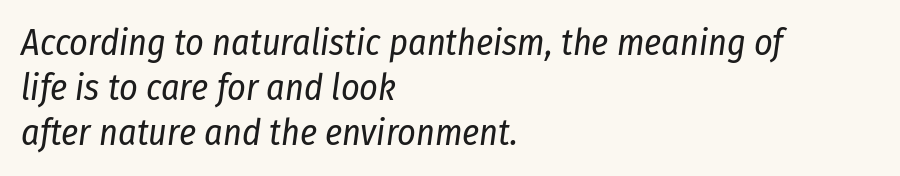
{"italic": "yes", "lean": "right", "slant_degrees": 8, "bold": "no", "weight": "regular", "width": "condensed", "stroke_contrast": "low", "x_height": "medium", "monospaced": "no", "underline": "no", "align": "left", "line_spacing": "normal", "line_spacing_ratio": 1.25, "letter_spacing": "normal", "letter_spacing_em": 0.0, "glyph_px": 36}
